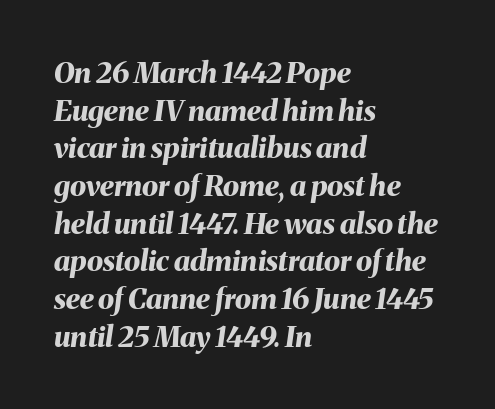
The image shows 29 px bold type, italic (leaning right); set left-aligned, normal line spacing (1.3x), normal letter spacing, not underlined; medium stroke contrast and a medium x-height.
